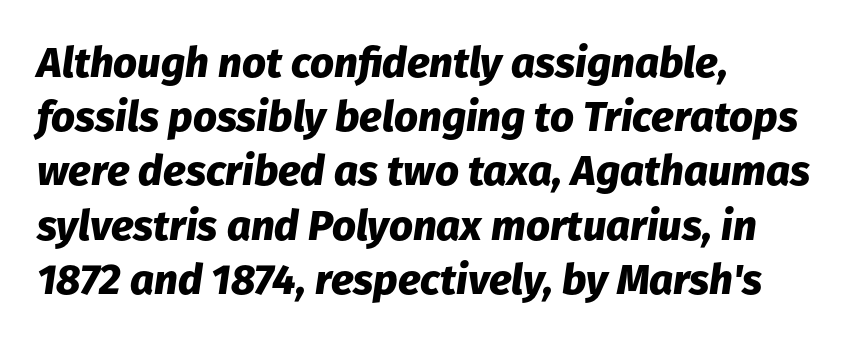
One-word summary of the alignment: left. You'd pick this weight for a headline — it's a proper bold. Here the designer chose a conventional face with non-uniform glyph widths. You can tell it's italic because the verticals aren't actually vertical. Descenders hang freely into open space.
